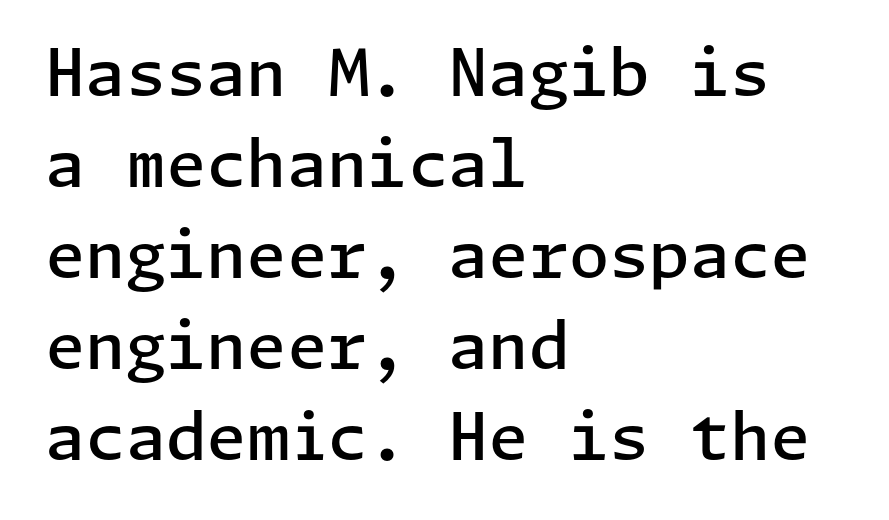
Q: Is the text bold? A: Semi-bold.
Q: Is the text italic (slanted)? A: No, it is upright.
Q: Is the typeface a serif or a sans-serif typeface? A: Sans-serif.
Q: Is the text underlined? A: No.
Q: How is the paragraph aligned? A: Left-aligned.
Q: Is the spacing between letters normal or unusually wide? A: Normal.
Q: Is the spacing between lines tight, normal or loose? A: Normal.
Q: Width (condensed, normal, or wide)? A: Normal.
Q: Stroke contrast? A: Low.
Q: x-height? A: Medium.
